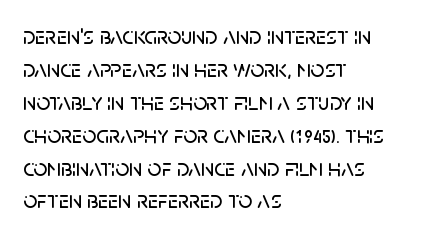
The image shows 24 px text type, upright; set left-aligned, normal line spacing (1.37x), normal letter spacing, not underlined.
